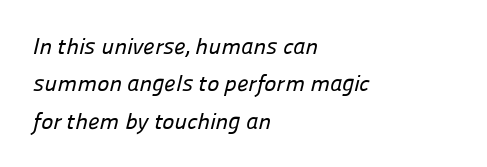
{"underline": "no", "align": "left", "line_spacing": "normal", "line_spacing_ratio": 1.63, "letter_spacing": "normal", "letter_spacing_em": 0.0, "glyph_px": 23}
